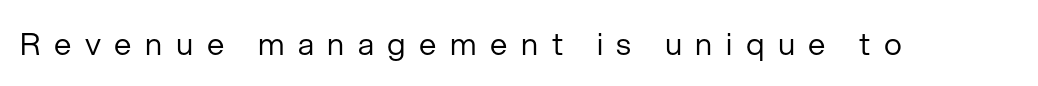
This rendering features lettering with no underline. The letterforms stand isolated, each surrounded by extra space. A typesetter would mark this as roman, not italic. This sample has the flowing, uneven cadence of proportional lettering. Grotesque or geometric, the face here clearly has no serifs. Ink coverage per letter is moderate at most.
